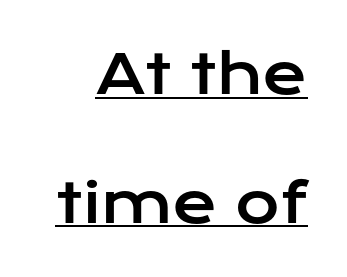
Q: Is the text italic (slanted)? A: No, it is upright.
Q: Is the typeface a serif or a sans-serif typeface? A: Sans-serif.
Q: Is the text underlined? A: Yes.
Q: Is the spacing between letters normal or unusually wide? A: Normal.
Q: Is the spacing between lines tight, normal or loose? A: Loose.
Q: Width (condensed, normal, or wide)? A: Wide.
Q: Stroke contrast? A: Low.
Q: x-height? A: Medium.
Q: Monospaced? A: No.
